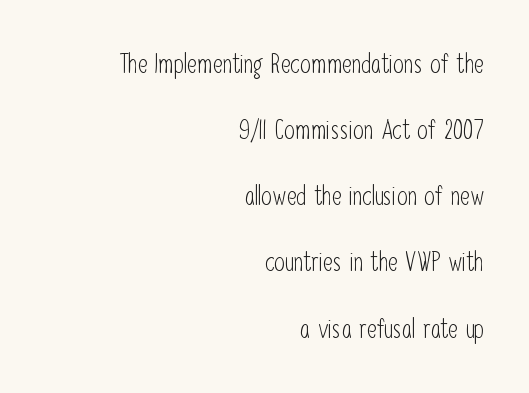
Q: Is the text bold? A: No.
Q: Is the text italic (slanted)? A: No, it is upright.
Q: Is the text underlined? A: No.
Q: How is the paragraph aligned? A: Right-aligned.
Q: Is the spacing between letters normal or unusually wide? A: Normal.
Q: Is the spacing between lines tight, normal or loose? A: Loose.
